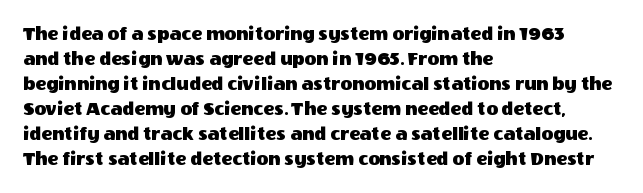
Q: Is the text italic (slanted)? A: No, it is upright.
Q: Is the text underlined? A: No.
Q: How is the paragraph aligned? A: Left-aligned.
Q: Is the spacing between letters normal or unusually wide? A: Normal.
Q: Is the spacing between lines tight, normal or loose? A: Normal.
